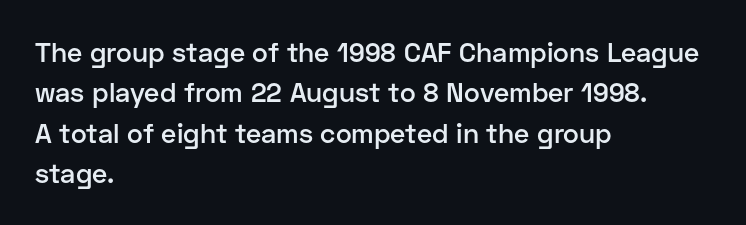
Q: Is the text bold? A: Semi-bold.
Q: Is the text italic (slanted)? A: No, it is upright.
Q: Is the text underlined? A: No.
Q: How is the paragraph aligned? A: Left-aligned.
Q: Is the spacing between letters normal or unusually wide? A: Normal.
Q: Is the spacing between lines tight, normal or loose? A: Normal.
